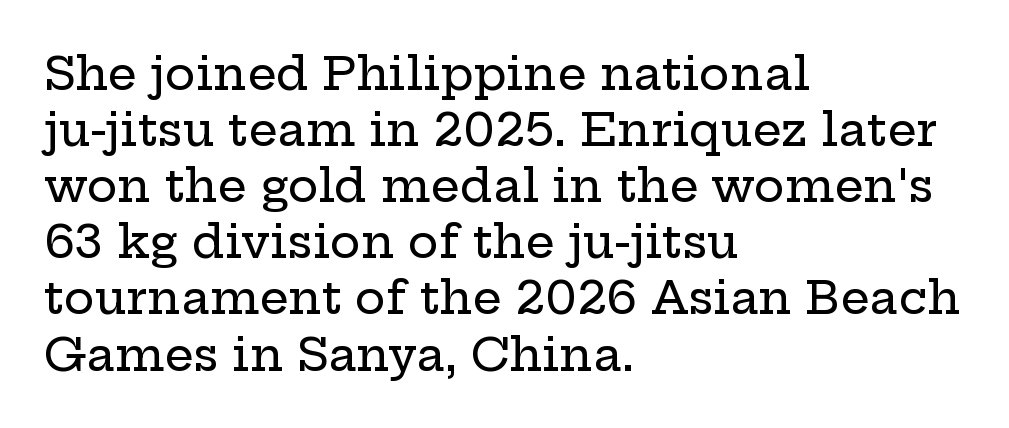
The passage shown has conventional tracking throughout. When letters stand straight like this, we call the style roman or upright. Each letter's strokes conclude with small projecting serifs. Which margin do the lines hug? The left one — the right edge is uneven. The zone under the glyphs is completely vacant. Each letter keeps its own natural width here, so spacing adapts to shape.
